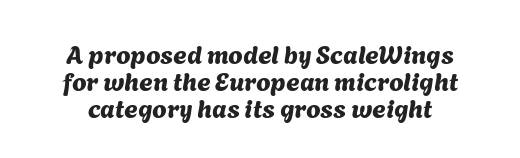
Q: Is the text underlined? A: No.
Q: How is the paragraph aligned? A: Centered.
Q: Is the spacing between letters normal or unusually wide? A: Normal.
Q: Is the spacing between lines tight, normal or loose? A: Tight.
